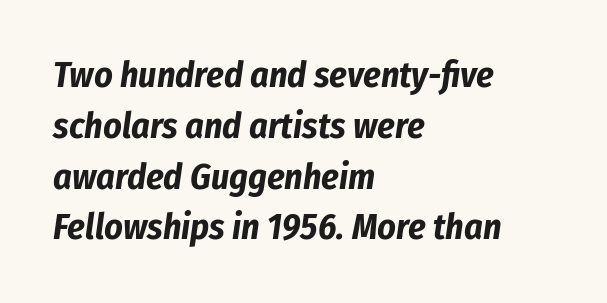
{"italic": "yes", "lean": "right", "slant_degrees": 8, "bold": "yes", "weight": "bold", "width": "condensed", "stroke_contrast": "low", "x_height": "medium", "monospaced": "no", "underline": "no", "align": "left", "line_spacing": "normal", "line_spacing_ratio": 1.41, "letter_spacing": "normal", "letter_spacing_em": 0.0, "glyph_px": 36}
